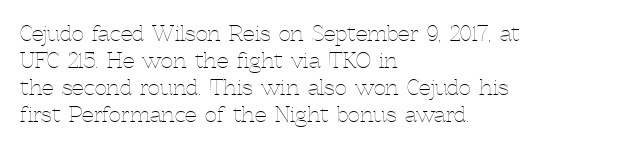
{"italic": "no", "bold": "no", "underline": "no", "align": "left", "line_spacing": "normal", "line_spacing_ratio": 1.29, "letter_spacing": "normal", "letter_spacing_em": 0.0, "glyph_px": 21}
